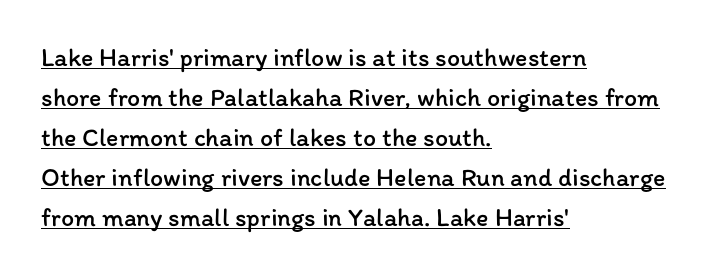
Left-aligned paragraph, ragged on the right. Beneath each row of characters lies a ruled line. In terms of letterspacing, this is plain default setting. Quick note: not italic, upright. Bold? No — there's no thickening of the strokes.
